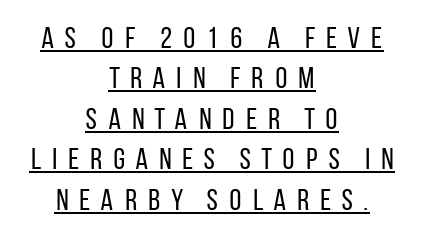
Q: Is the text bold? A: No.
Q: Is the text italic (slanted)? A: No, it is upright.
Q: Is the typeface a serif or a sans-serif typeface? A: Sans-serif.
Q: Is the text underlined? A: Yes.
Q: How is the paragraph aligned? A: Centered.
Q: Is the spacing between letters normal or unusually wide? A: Unusually wide.
Q: Is the spacing between lines tight, normal or loose? A: Normal.
Q: Width (condensed, normal, or wide)? A: Condensed.
Q: Stroke contrast? A: Low.
Q: x-height? A: Large.
Q: Monospaced? A: No.
